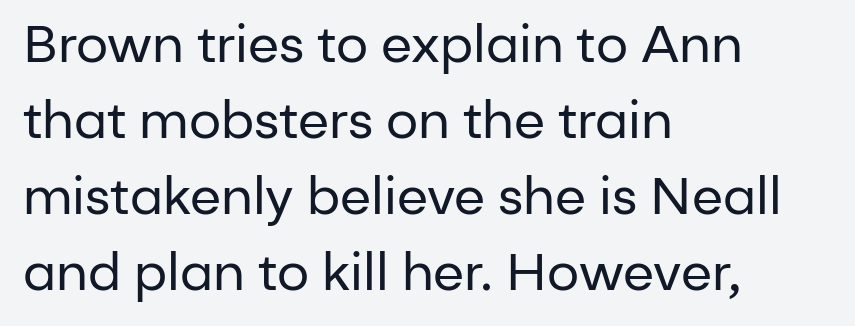
Q: Is the text bold? A: No.
Q: Is the text italic (slanted)? A: No, it is upright.
Q: Is the typeface a serif or a sans-serif typeface? A: Sans-serif.
Q: Is the text underlined? A: No.
Q: How is the paragraph aligned? A: Left-aligned.
Q: Is the spacing between letters normal or unusually wide? A: Normal.
Q: Is the spacing between lines tight, normal or loose? A: Normal.
Q: Width (condensed, normal, or wide)? A: Normal.
Q: Stroke contrast? A: Low.
Q: x-height? A: Medium.
Q: Monospaced? A: No.
